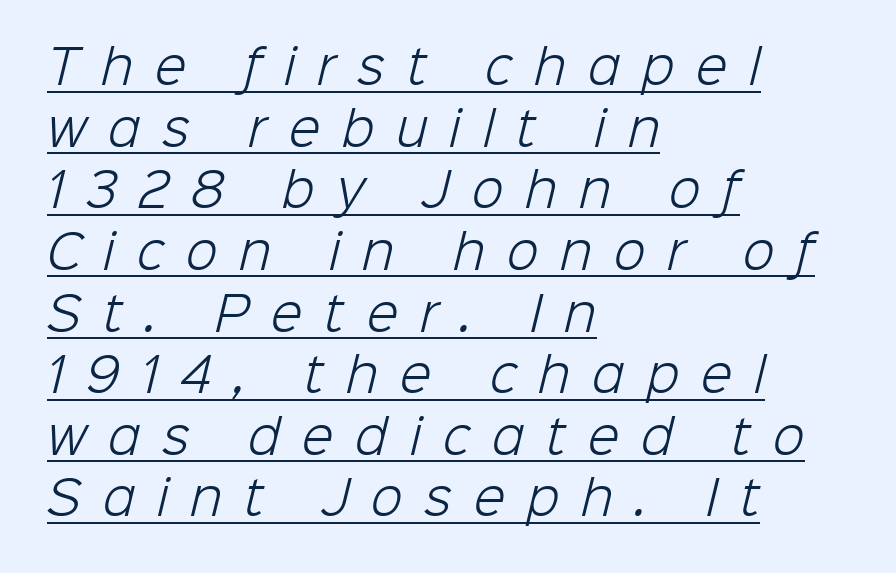
Underline: present. A typesetter would call this proportional, since set widths differ per character. You can tell from the bare stems that sans-serif type was used. The letters look calm and open, with moderate or lighter stems. Compared with typical body copy, the letter spacing here is much looser.
